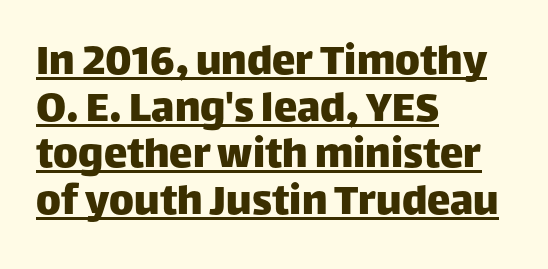
{"serif": "no", "italic": "no", "width": "normal", "stroke_contrast": "low", "x_height": "large", "monospaced": "no", "underline": "yes", "align": "left", "line_spacing": "tight", "line_spacing_ratio": 0.99, "letter_spacing": "normal", "letter_spacing_em": 0.0, "glyph_px": 47}
